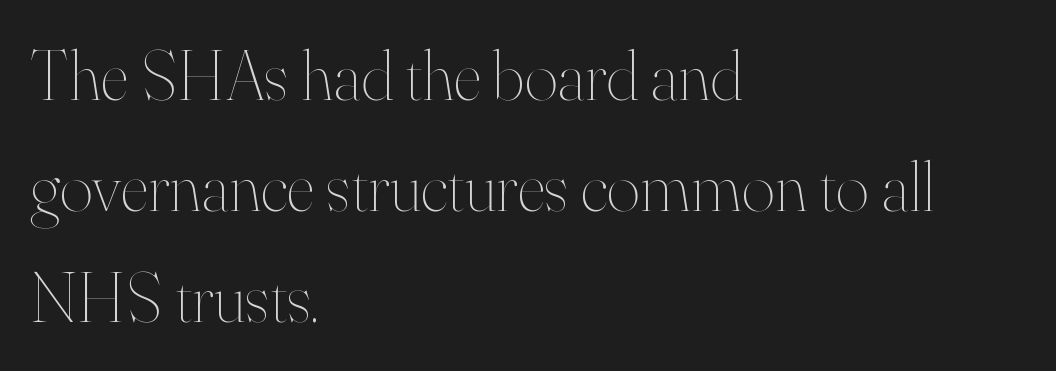
{"italic": "no", "bold": "no", "weight": "thin", "width": "normal", "stroke_contrast": "high", "x_height": "small", "monospaced": "no", "underline": "no", "align": "left", "line_spacing": "normal", "line_spacing_ratio": 1.56, "letter_spacing": "normal", "letter_spacing_em": 0.0, "glyph_px": 71}
